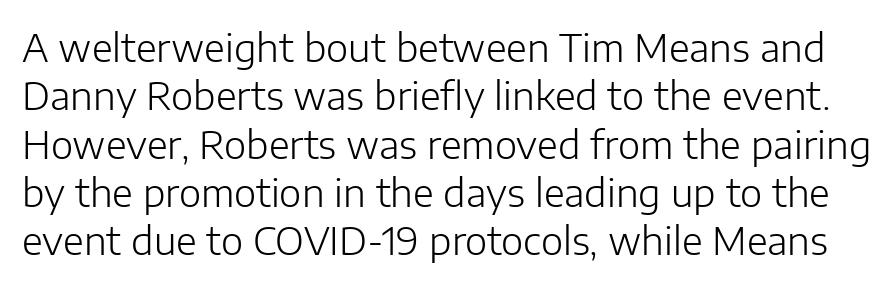
Q: Is the text bold? A: No.
Q: Is the text italic (slanted)? A: No, it is upright.
Q: Is the typeface a serif or a sans-serif typeface? A: Sans-serif.
Q: Is the text underlined? A: No.
Q: Is the spacing between letters normal or unusually wide? A: Normal.
Q: Is the spacing between lines tight, normal or loose? A: Normal.
Q: Width (condensed, normal, or wide)? A: Normal.
Q: Stroke contrast? A: Low.
Q: x-height? A: Medium.
Q: Monospaced? A: No.
